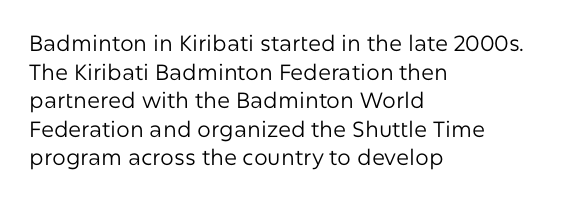
Q: Is the text bold? A: No.
Q: Is the text italic (slanted)? A: No, it is upright.
Q: Is the text underlined? A: No.
Q: How is the paragraph aligned? A: Left-aligned.
Q: Is the spacing between letters normal or unusually wide? A: Normal.
Q: Is the spacing between lines tight, normal or loose? A: Normal.
